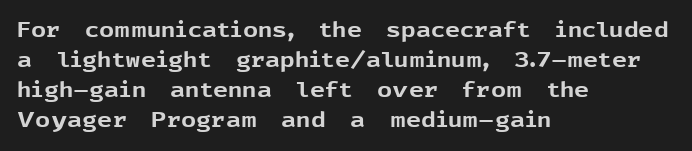
The font's upright variant was chosen for this text. These lines keep a tight, regular rhythm from letter to letter. Notice how thick the strokes are: this is what a full bold looks like. These lines sit exactly where default settings would place them.
